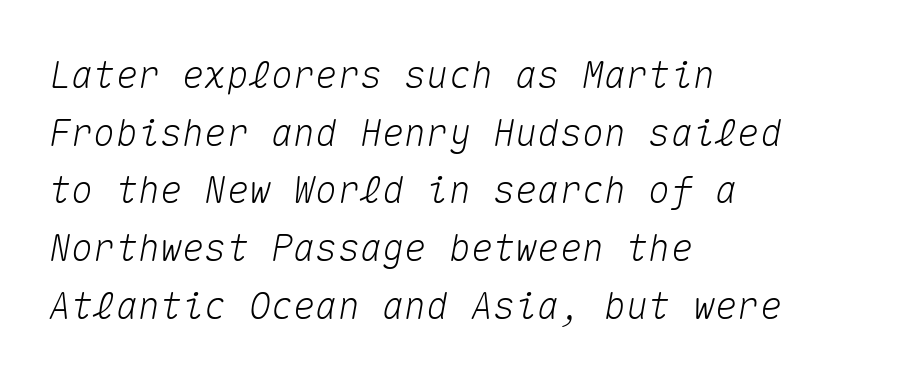
{"italic": "yes", "lean": "right", "slant_degrees": 10, "width": "normal", "stroke_contrast": "medium", "x_height": "medium", "monospaced": "yes", "underline": "no", "align": "left", "line_spacing": "normal", "line_spacing_ratio": 1.56, "letter_spacing": "normal", "letter_spacing_em": 0.0, "glyph_px": 37}
